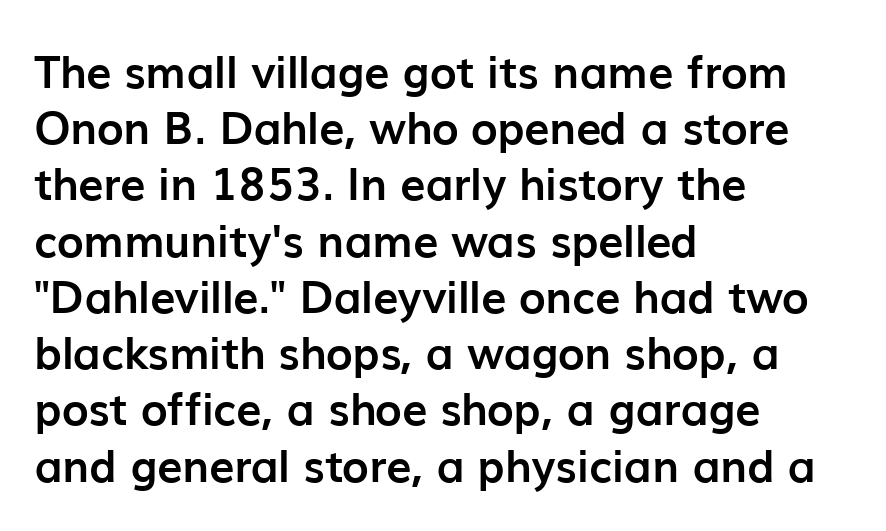
Q: Is the text bold? A: Yes.
Q: Is the text italic (slanted)? A: No, it is upright.
Q: Is the typeface a serif or a sans-serif typeface? A: Sans-serif.
Q: Is the text underlined? A: No.
Q: How is the paragraph aligned? A: Left-aligned.
Q: Is the spacing between letters normal or unusually wide? A: Normal.
Q: Is the spacing between lines tight, normal or loose? A: Normal.
Q: Width (condensed, normal, or wide)? A: Normal.
Q: Stroke contrast? A: Low.
Q: x-height? A: Medium.
Q: Monospaced? A: No.
